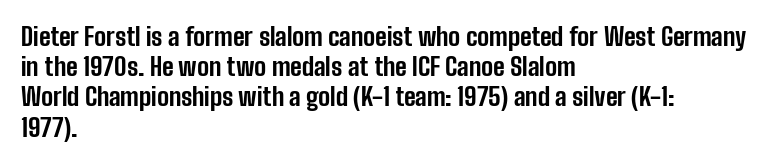
Q: Is the text bold? A: Yes.
Q: Is the text italic (slanted)? A: No, it is upright.
Q: Is the text underlined? A: No.
Q: How is the paragraph aligned? A: Left-aligned.
Q: Is the spacing between letters normal or unusually wide? A: Normal.
